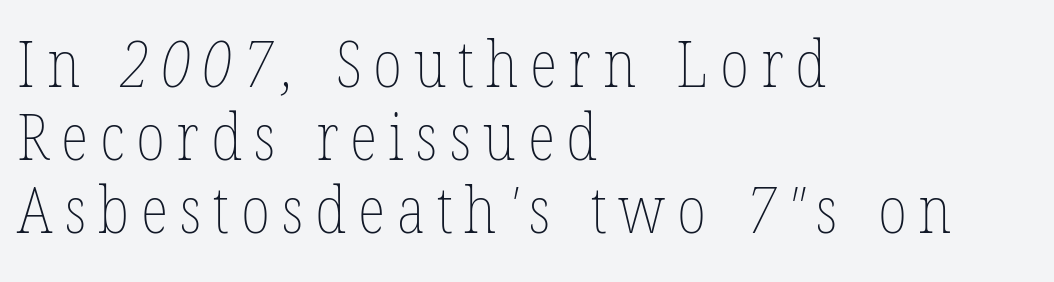
{"bold": "no", "weight": "thin", "width": "condensed", "stroke_contrast": "low", "x_height": "medium", "monospaced": "no", "underline": "no", "align": "left", "line_spacing": "tight", "line_spacing_ratio": 1.12, "glyph_px": 65}
